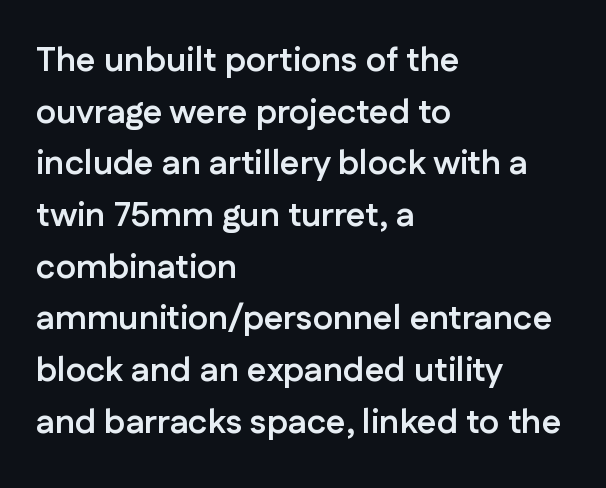
Proportional: the letters do not fall into vertical columns. No feet cap the strokes, marking this as sans-serif type. Inter-character spacing is left at the font's built-in metrics. The rendering uses a bold face; every stroke is thick and dark. Italic: no, the glyphs are upright roman.
